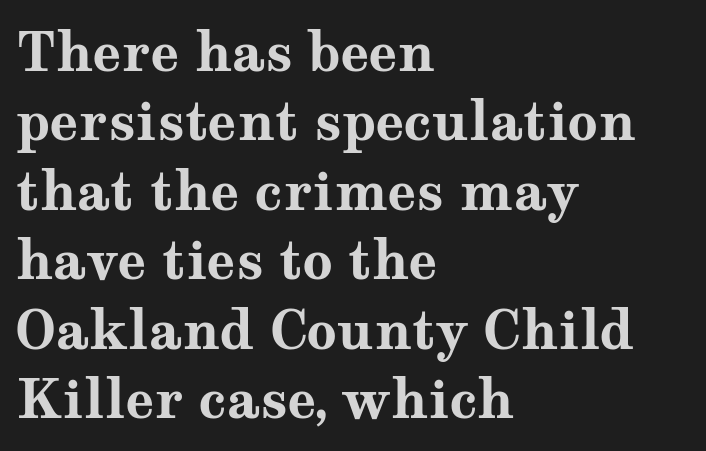
Q: Is the text bold? A: Yes.
Q: Is the text italic (slanted)? A: No, it is upright.
Q: Is the typeface a serif or a sans-serif typeface? A: Serif.
Q: Is the text underlined? A: No.
Q: How is the paragraph aligned? A: Left-aligned.
Q: Is the spacing between letters normal or unusually wide? A: Normal.
Q: Is the spacing between lines tight, normal or loose? A: Normal.
Q: Width (condensed, normal, or wide)? A: Wide.
Q: Stroke contrast? A: Medium.
Q: x-height? A: Medium.
Q: Monospaced? A: No.
